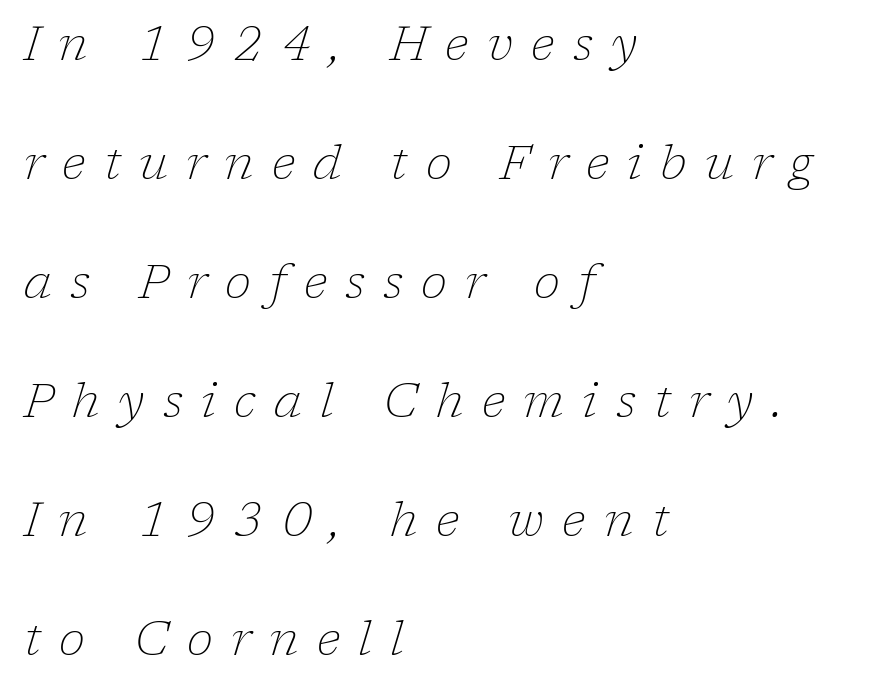
The image shows 48 px thin serif type, italic (leaning right); set left-aligned, loose line spacing (2.48x), unusually wide letter spacing (+0.38 em), not underlined; low stroke contrast and a medium x-height.
